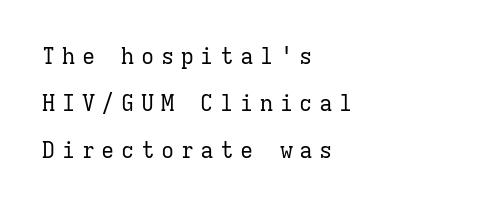
Spacing between characters has been opened up far beyond the box default. Each stroke keeps to a modest, everyday thickness or less. A typesetter would call this leading open, well beyond the default. This rendering uses left alignment, leaving the right contour irregular. Posture: straight, roman, zero tilt. Each row of text sits above clean, open space.
